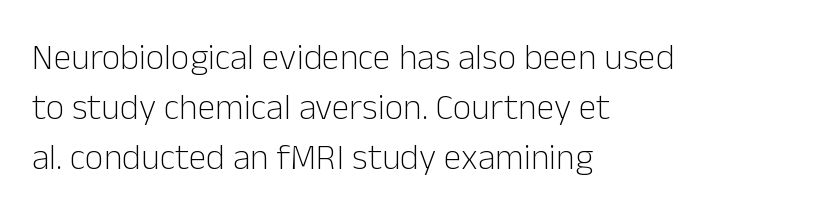
Q: Is the text bold? A: No.
Q: Is the text italic (slanted)? A: No, it is upright.
Q: Is the typeface a serif or a sans-serif typeface? A: Sans-serif.
Q: Is the text underlined? A: No.
Q: How is the paragraph aligned? A: Left-aligned.
Q: Is the spacing between letters normal or unusually wide? A: Normal.
Q: Is the spacing between lines tight, normal or loose? A: Normal.
Q: Width (condensed, normal, or wide)? A: Normal.
Q: Stroke contrast? A: Low.
Q: x-height? A: Medium.
Q: Monospaced? A: No.
